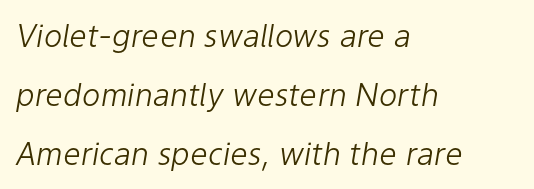
{"italic": "yes", "lean": "right", "slant_degrees": 9, "bold": "no", "weight": "light", "width": "normal", "stroke_contrast": "low", "x_height": "medium", "monospaced": "no", "underline": "no", "align": "left", "line_spacing": "loose", "line_spacing_ratio": 1.9, "letter_spacing": "normal", "letter_spacing_em": 0.0, "glyph_px": 31}
